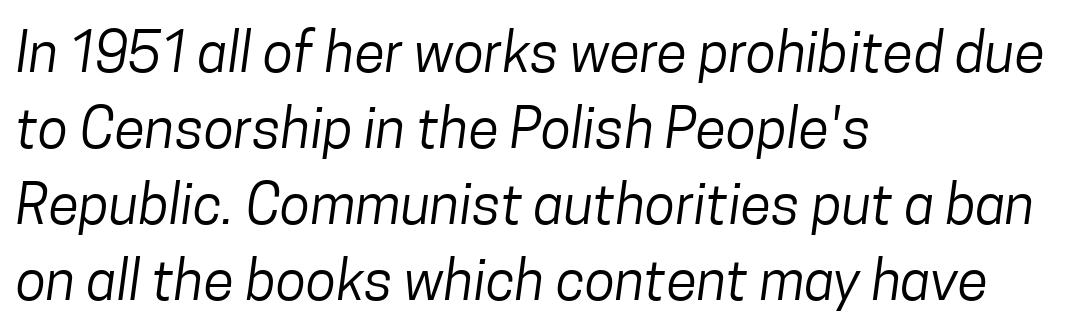
A typesetter would call this proportional, since set widths differ per character. Stroke thickness stays within the range of a standard reading face or lighter. Words appear dense and cohesive because spacing is normal. Serif or sans? Sans — the stroke terminals are bare. Casual observation: everything's shoved over to the left.
